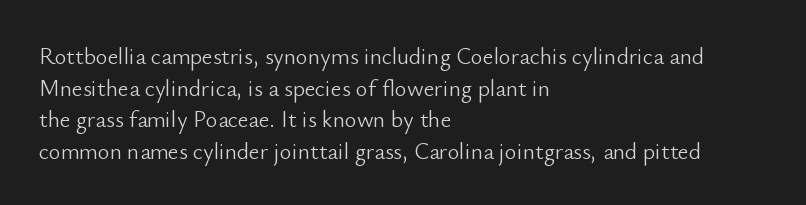
Q: Is the text bold? A: No.
Q: Is the text italic (slanted)? A: No, it is upright.
Q: Is the text underlined? A: No.
Q: How is the paragraph aligned? A: Left-aligned.
Q: Is the spacing between letters normal or unusually wide? A: Normal.
Q: Is the spacing between lines tight, normal or loose? A: Normal.
